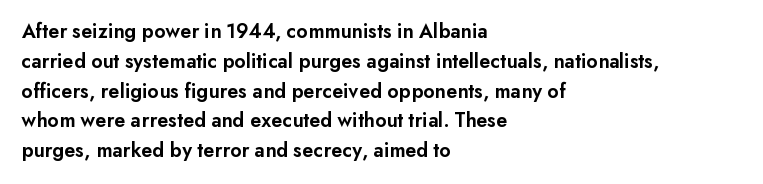
Every row of glyphs begins at an identical x-position on the left. Underlining? Definitely not there. What's the leading like? Ordinary, nothing unusual. The tracking reads as untouched default to a designer's eye. A fair bit of extra ink — the face is semibold, not bold.
